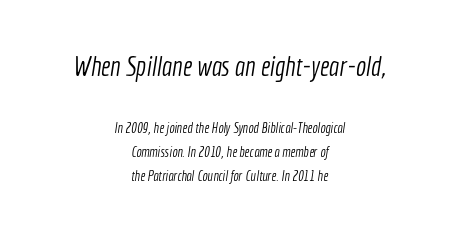
Q: Is the text bold? A: No.
Q: Is the text underlined? A: No.
Q: How is the paragraph aligned? A: Centered.
Q: Is the spacing between letters normal or unusually wide? A: Normal.
Q: Which block of text is set in a larger size, the first (top) or the second (bottom)? A: The first (top) one.
